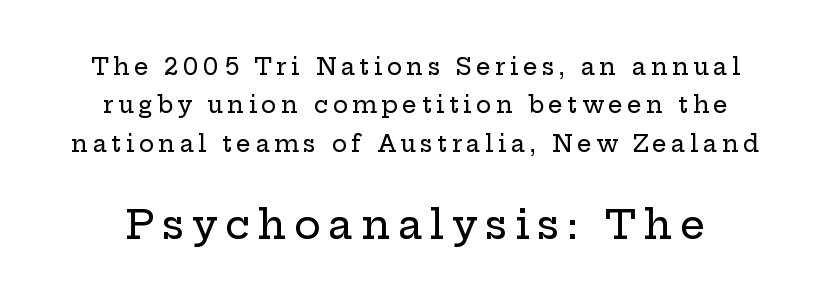
The space beneath each line is pristine and unruled. These lines are composed in type with serifs. Character widths vary here, with narrow letters taking less room than wide ones. Regular leading. Character size in the trailing block exceeds that of the leading block.
